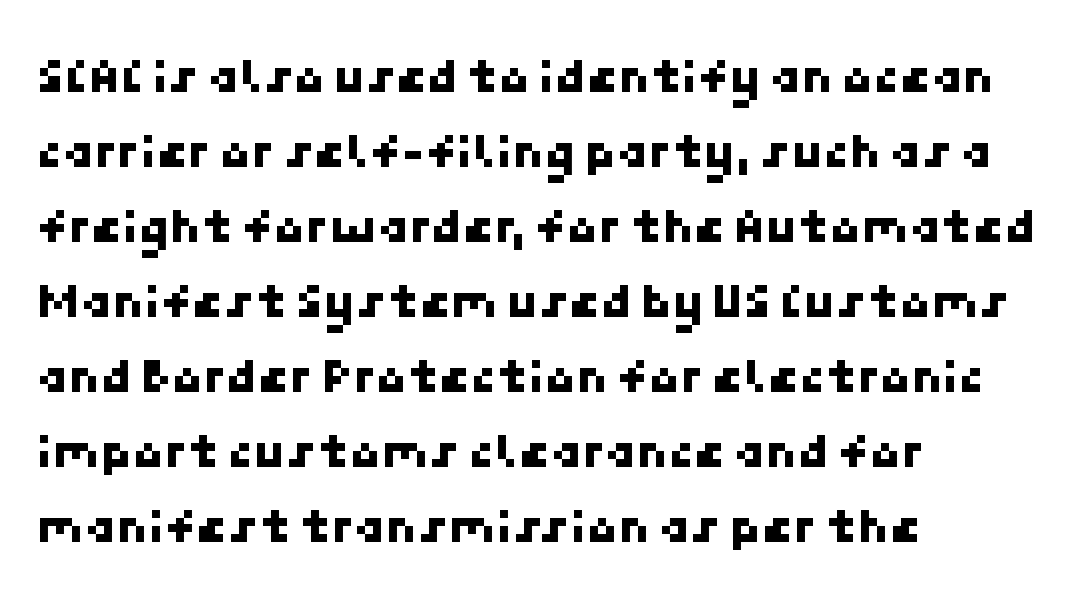
The image shows 51 px sans-serif type; set left-aligned, normal line spacing (1.47x), normal letter spacing, not underlined; low stroke contrast and a medium x-height.
